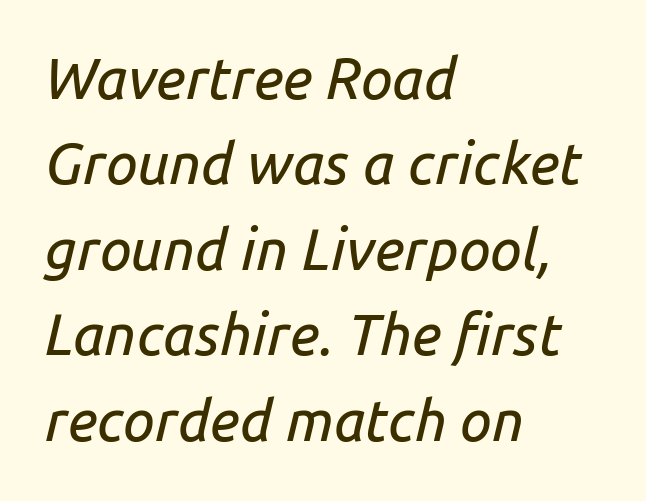
{"italic": "yes", "lean": "right", "slant_degrees": 14, "width": "normal", "stroke_contrast": "low", "x_height": "medium", "monospaced": "no", "underline": "no", "align": "left", "line_spacing": "normal", "line_spacing_ratio": 1.5, "letter_spacing": "normal", "letter_spacing_em": 0.0, "glyph_px": 57}
